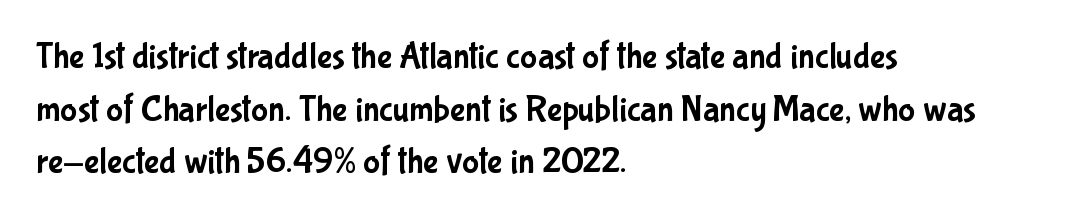
The image shows 36 px condensed sans-serif type, upright; set left-aligned, normal line spacing (1.46x), normal letter spacing, not underlined; low stroke contrast and a medium x-height.
